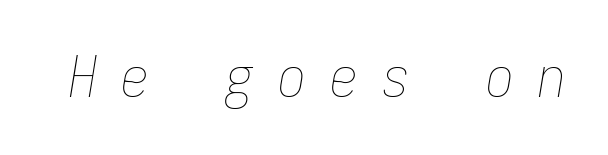
{"italic": "yes", "lean": "right", "slant_degrees": 9, "bold": "no", "weight": "thin", "width": "condensed", "stroke_contrast": "low", "x_height": "medium", "monospaced": "yes", "underline": "no", "letter_spacing": "wide", "letter_spacing_em": 0.43, "glyph_px": 56}
